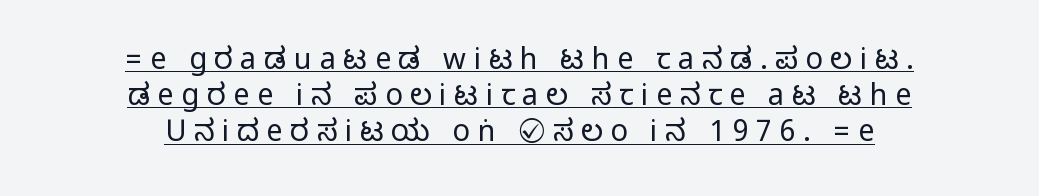
Q: Is the text italic (slanted)? A: No, it is upright.
Q: Is the typeface a serif or a sans-serif typeface? A: Sans-serif.
Q: Is the text underlined? A: Yes.
Q: How is the paragraph aligned? A: Centered.
Q: Is the spacing between letters normal or unusually wide? A: Unusually wide.
Q: Is the spacing between lines tight, normal or loose? A: Normal.
Q: Width (condensed, normal, or wide)? A: Condensed.
Q: Stroke contrast? A: Medium.
Q: Monospaced? A: No.
